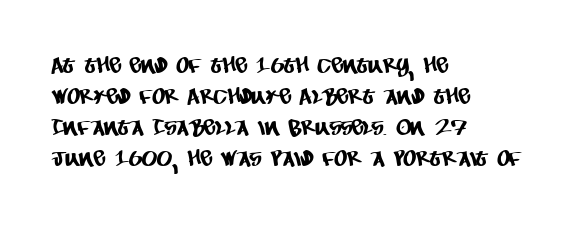
{"underline": "no", "align": "left", "line_spacing": "normal", "line_spacing_ratio": 1.41, "letter_spacing": "normal", "letter_spacing_em": 0.0, "glyph_px": 22}
